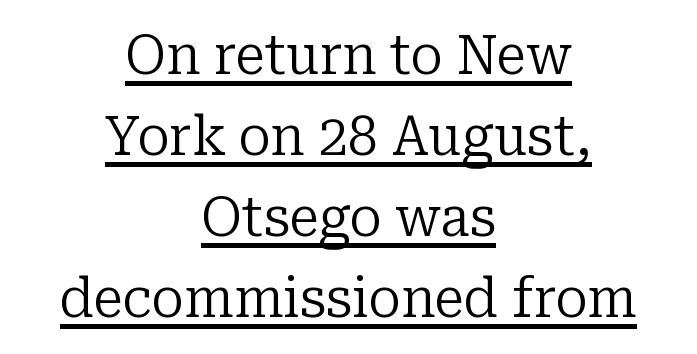
Honestly, the underline is the first thing you notice here. These lines sit exactly where default settings would place them. Quick note: not italic, upright. Between one letter and the next there's only the usual sliver of space. Horizontally, the lines are justified to the midpoint only.
